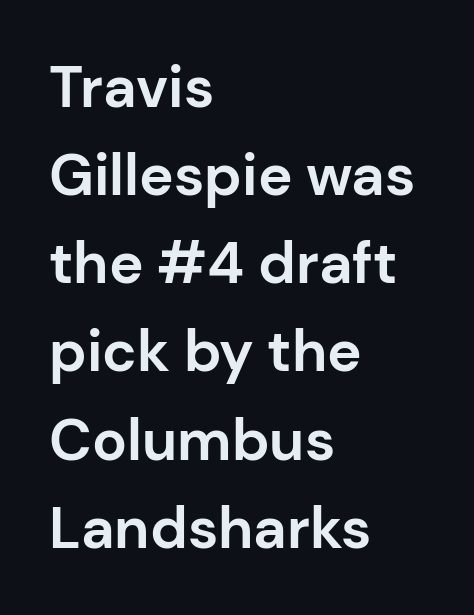
A normal amount of white space separates one row of letters from the next. Varying glyph widths throughout — classic text-font behaviour. This rendering leaves character spacing at its baseline value. The compositor pushed each line to the left boundary. Do the letters lean? They stand straight. Serif or sans? Sans — the stroke terminals are bare.
